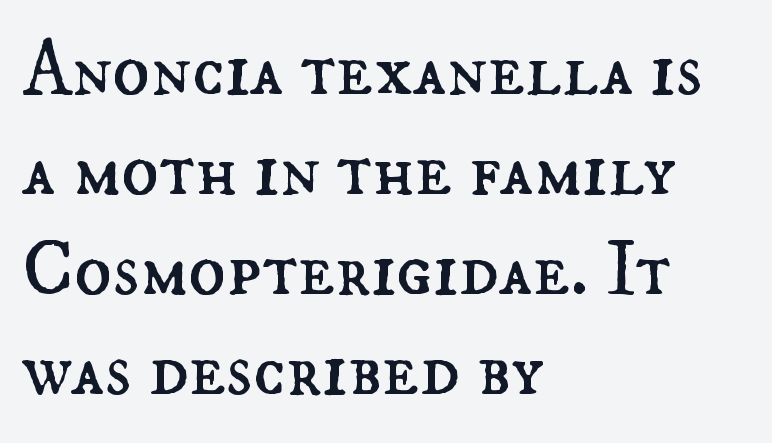
Posture: straight, roman, zero tilt. Underline: absent. Here the designer chose a conventional face with non-uniform glyph widths. Every row of glyphs begins at an identical x-position on the left. Stems here are at most as thick as an everyday book face.
